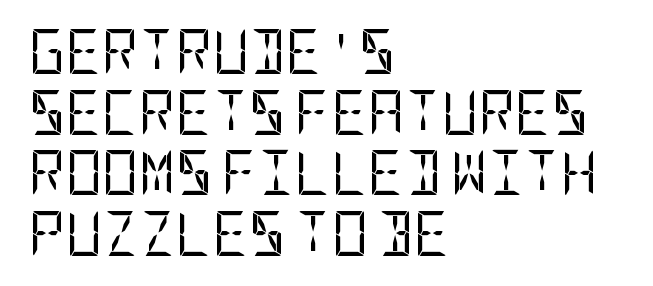
A classic flush-left, rag-right setting is used for this passage. A sans-serif font was chosen for this passage. The face looks like a standard text weight, possibly lighter. In terms of leading, this rendering sits right in the middle. What stands out about the letter spacing? Nothing — it is the standard amount.
